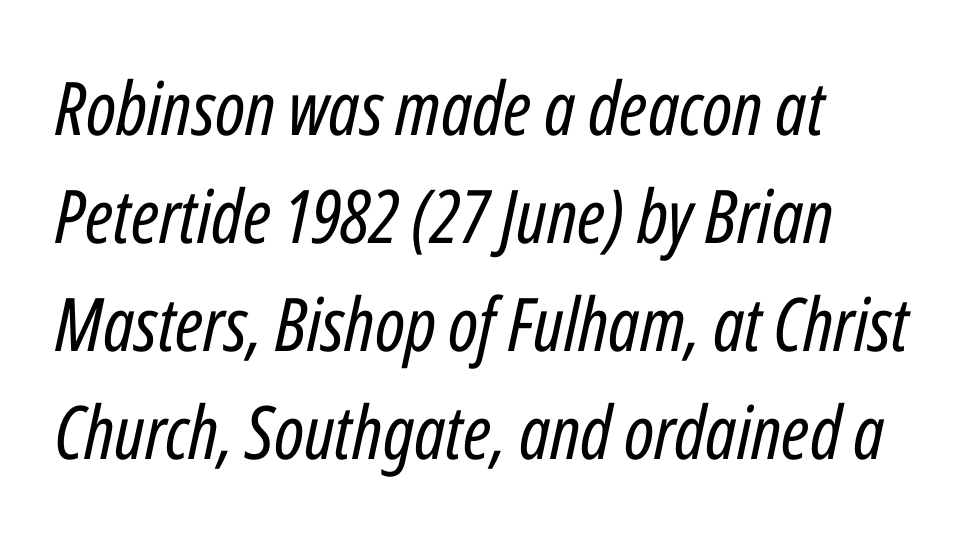
The image shows 74 px regular-weight, condensed type, italic (leaning right); set left-aligned, normal line spacing (1.46x), normal letter spacing, not underlined; low stroke contrast and a medium x-height.
